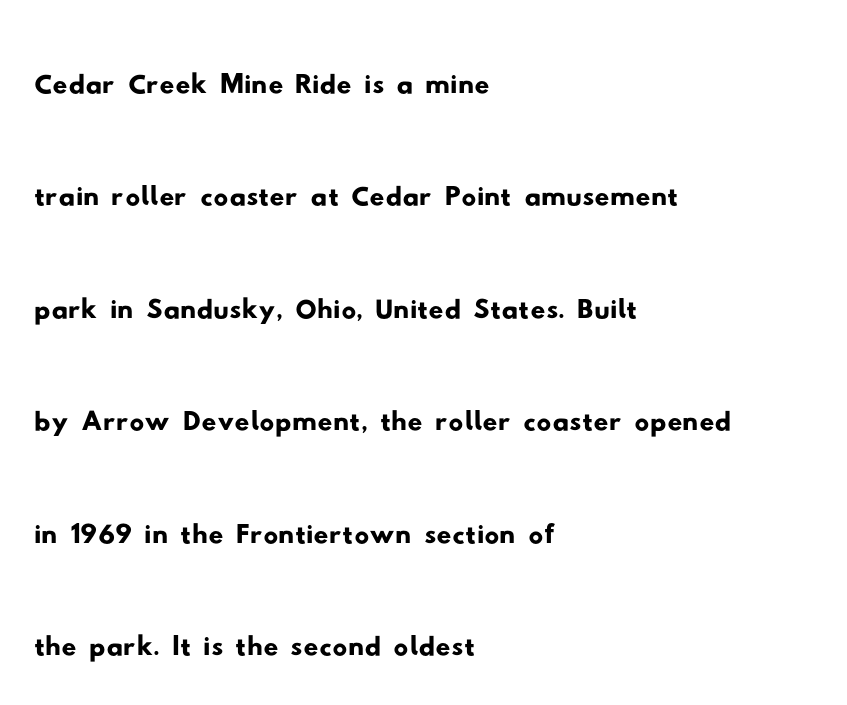
{"serif": "no", "width": "wide", "stroke_contrast": "low", "x_height": "small", "monospaced": "no", "underline": "no", "align": "left", "line_spacing": "normal", "line_spacing_ratio": 1.54, "letter_spacing": "normal", "letter_spacing_em": 0.0, "glyph_px": 73}
